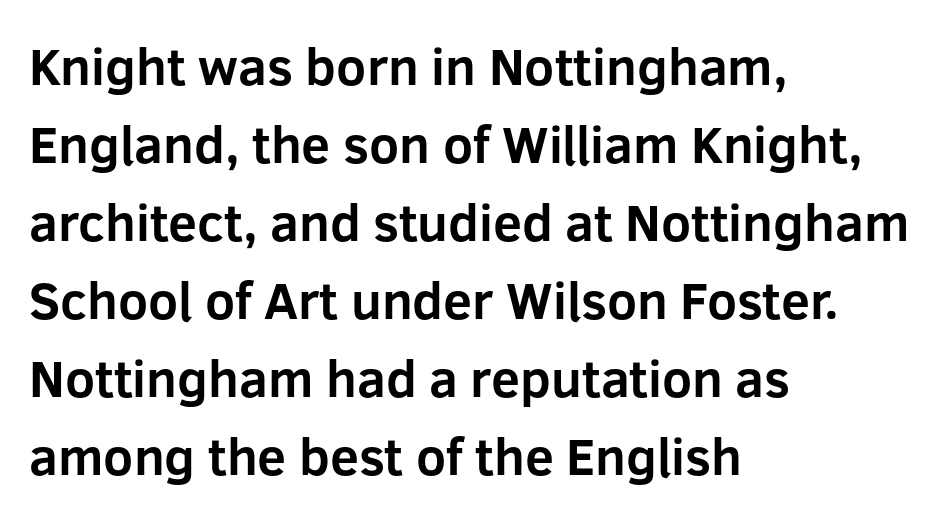
The image shows 52 px bold sans-serif type, upright; set left-aligned, normal line spacing (1.5x), normal letter spacing, not underlined; low stroke contrast and a medium x-height.
